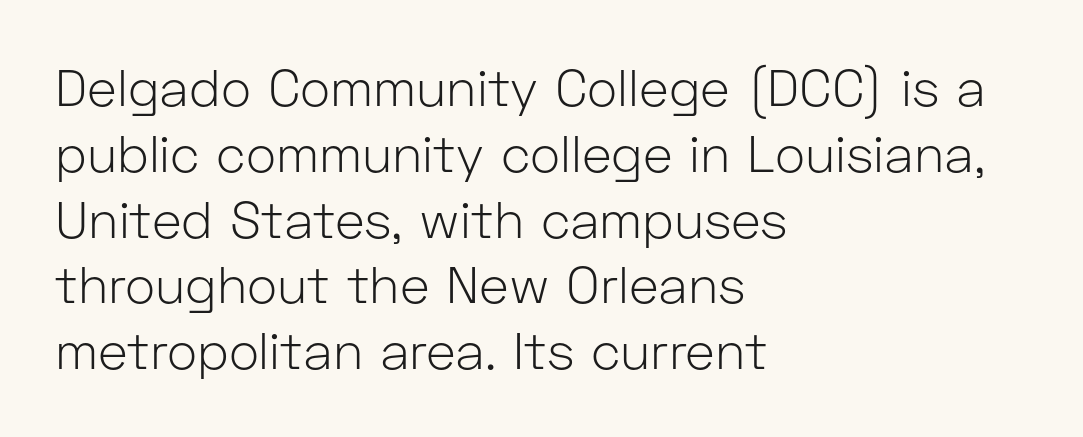
{"serif": "no", "italic": "no", "bold": "no", "weight": "light", "width": "normal", "stroke_contrast": "low", "x_height": "medium", "monospaced": "no", "underline": "no", "align": "left", "line_spacing": "normal", "line_spacing_ratio": 1.29, "letter_spacing": "normal", "letter_spacing_em": 0.0, "glyph_px": 51}
